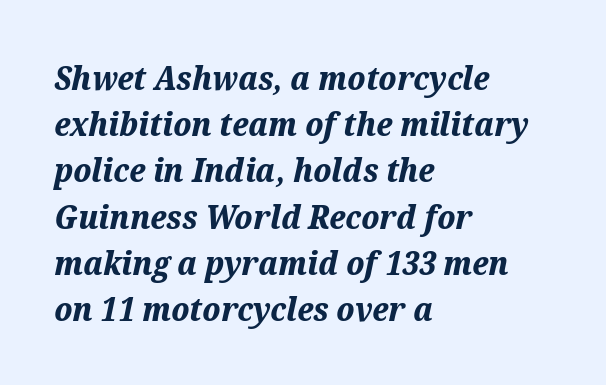
Q: Is the text bold? A: Yes.
Q: Is the text italic (slanted)? A: Yes, it leans right by about 12 degrees.
Q: Is the text underlined? A: No.
Q: How is the paragraph aligned? A: Left-aligned.
Q: Is the spacing between letters normal or unusually wide? A: Normal.
Q: Is the spacing between lines tight, normal or loose? A: Normal.
Q: Width (condensed, normal, or wide)? A: Normal.
Q: Stroke contrast? A: Medium.
Q: x-height? A: Medium.
Q: Monospaced? A: No.
